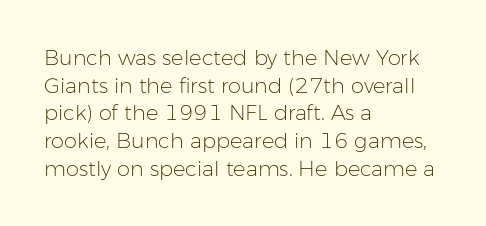
The image shows 21 px text type, upright; set left-aligned, normal line spacing (1.32x), normal letter spacing, not underlined.
